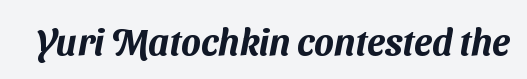
The line texture is even and compact thanks to regular tracking. Any mark beneath the type? The region is blank. The rendering uses natural spacing where letterforms have individual widths. Observe the absence of serifs on each vertical stroke in this sample.
